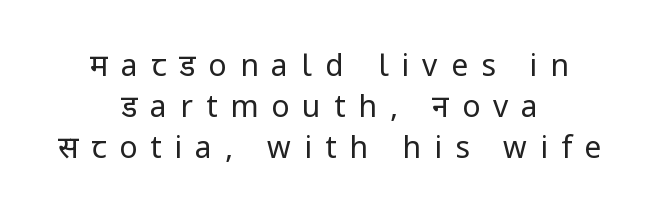
This rendering widens character spacing well past its baseline value. Decoration check: the copy has no underline. Each letter keeps its own natural width here, so spacing adapts to shape. When letters stand straight like this, we call the style roman or upright.
